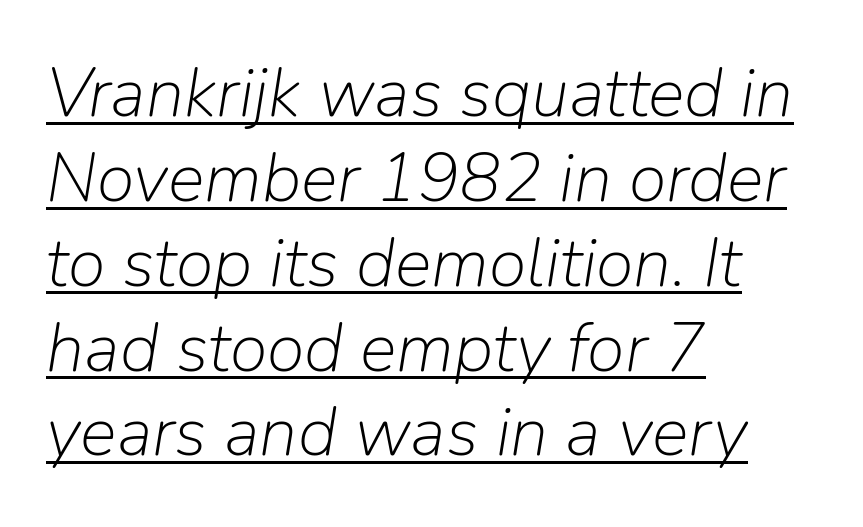
Q: Is the text bold? A: No.
Q: Is the text italic (slanted)? A: Yes, it leans right by about 9 degrees.
Q: Is the text underlined? A: Yes.
Q: How is the paragraph aligned? A: Left-aligned.
Q: Is the spacing between letters normal or unusually wide? A: Normal.
Q: Width (condensed, normal, or wide)? A: Normal.
Q: Stroke contrast? A: Low.
Q: x-height? A: Medium.
Q: Monospaced? A: No.
